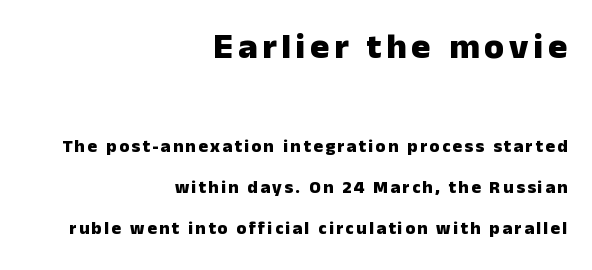
Q: Is the text bold? A: Yes.
Q: Is the text italic (slanted)? A: No, it is upright.
Q: Is the typeface a serif or a sans-serif typeface? A: Sans-serif.
Q: Is the text underlined? A: No.
Q: How is the paragraph aligned? A: Right-aligned.
Q: Is the spacing between lines tight, normal or loose? A: Loose.
Q: Which block of text is set in a larger size, the first (top) or the second (bottom)? A: The first (top) one.
Q: Width (condensed, normal, or wide)? A: Normal.
Q: Stroke contrast? A: Low.
Q: x-height? A: Medium.
Q: Monospaced? A: No.
